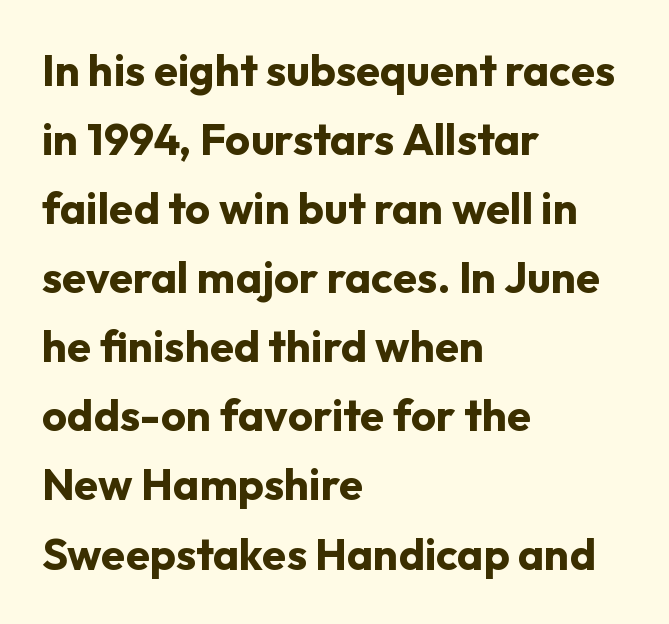
Q: Is the text bold? A: Yes.
Q: Is the text italic (slanted)? A: No, it is upright.
Q: Is the typeface a serif or a sans-serif typeface? A: Sans-serif.
Q: Is the text underlined? A: No.
Q: How is the paragraph aligned? A: Left-aligned.
Q: Is the spacing between letters normal or unusually wide? A: Normal.
Q: Is the spacing between lines tight, normal or loose? A: Normal.
Q: Width (condensed, normal, or wide)? A: Normal.
Q: Stroke contrast? A: Low.
Q: x-height? A: Medium.
Q: Monospaced? A: No.
